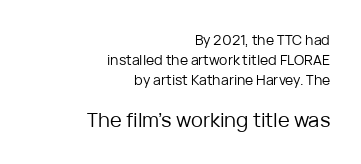
{"italic": "no", "bold": "no", "underline": "no", "align": "right", "line_spacing": "normal", "line_spacing_ratio": 1.42, "letter_spacing": "normal", "letter_spacing_em": 0.0, "larger_block": "second", "size_ratio": 1.43, "glyph_px": 20}
